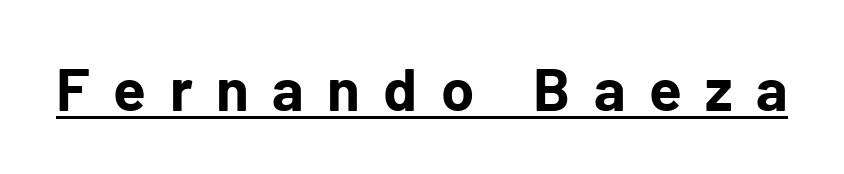
Q: Is the text bold? A: Yes.
Q: Is the text italic (slanted)? A: No, it is upright.
Q: Is the typeface a serif or a sans-serif typeface? A: Sans-serif.
Q: Is the text underlined? A: Yes.
Q: Is the spacing between letters normal or unusually wide? A: Unusually wide.
Q: Width (condensed, normal, or wide)? A: Normal.
Q: Stroke contrast? A: Low.
Q: x-height? A: Medium.
Q: Monospaced? A: No.
